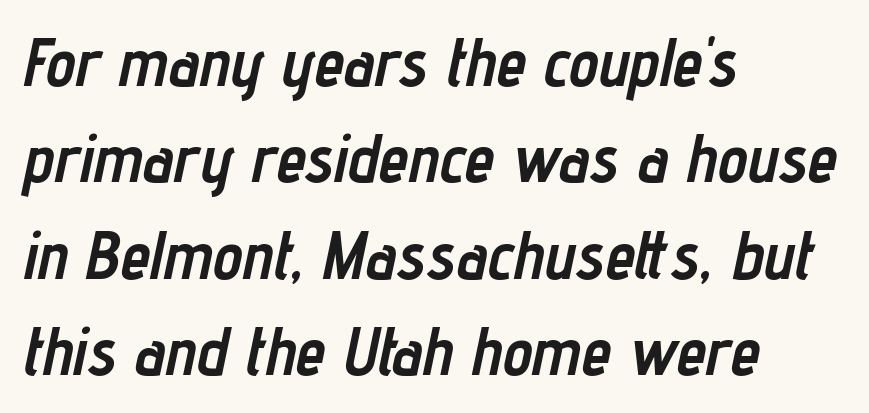
Q: Is the text bold? A: Yes.
Q: Is the text italic (slanted)? A: Yes, it leans right by about 12 degrees.
Q: Is the text underlined? A: No.
Q: How is the paragraph aligned? A: Left-aligned.
Q: Is the spacing between letters normal or unusually wide? A: Normal.
Q: Is the spacing between lines tight, normal or loose? A: Normal.
Q: Width (condensed, normal, or wide)? A: Condensed.
Q: Stroke contrast? A: Low.
Q: x-height? A: Medium.
Q: Monospaced? A: No.
